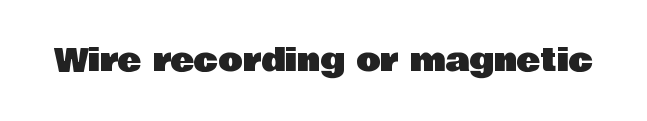
Q: Is the text italic (slanted)? A: No, it is upright.
Q: Is the typeface a serif or a sans-serif typeface? A: Sans-serif.
Q: Is the text underlined? A: No.
Q: Is the spacing between letters normal or unusually wide? A: Normal.
Q: Width (condensed, normal, or wide)? A: Normal.
Q: Stroke contrast? A: Low.
Q: x-height? A: Large.
Q: Monospaced? A: No.
